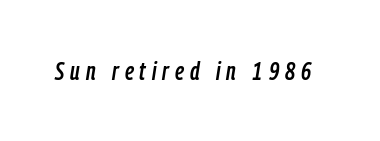
Descender tails drop into unmarked territory. When letters slant like this, we call the style italic. This rendering widens character spacing well past its baseline value.
